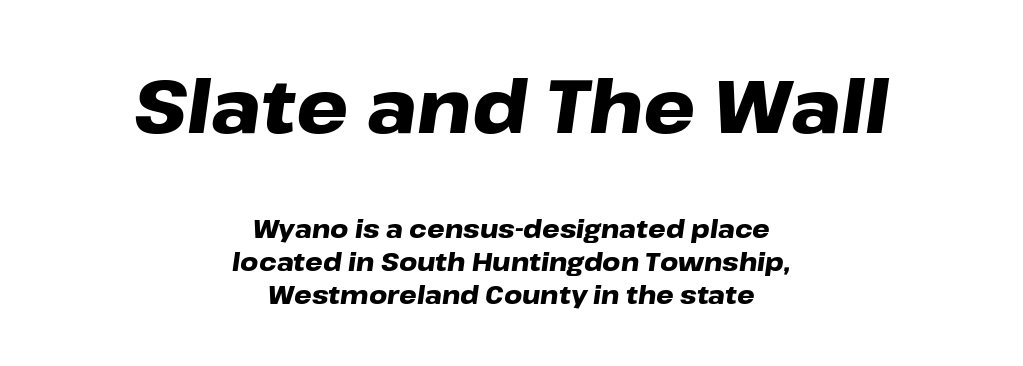
These lines carry a lot of weight — the face is fully bold. Observe the ordinary spacing: letters are neighbours, not strangers. Evenly set lines give the paragraph a standard silhouette. Beneath every word, the page is bare.
